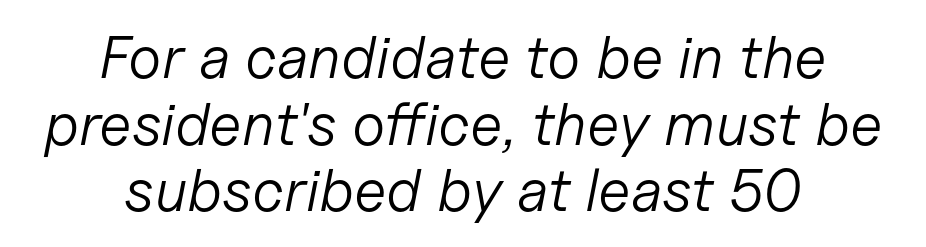
The specimen omits any rule beneath the text block's lines. Line starts and ends both wander, symmetrically. Looks like regular typesetting: each glyph gets only the width it needs. Looking at the ascenders, they clearly lean.
